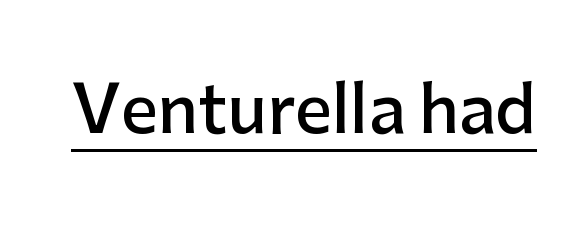
Style check: upright. The letters carry no serifs — their stems end cleanly without finishing strokes. A rule runs beneath these lines of type. Students, note that the glyphs here touch the page at normal intervals.
